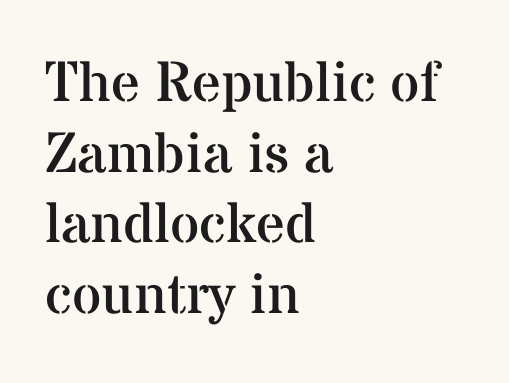
The image shows 57 px regular-weight serif type, upright; set left-aligned, line spacing 1.24x, normal letter spacing, not underlined; medium stroke contrast and a medium x-height.
